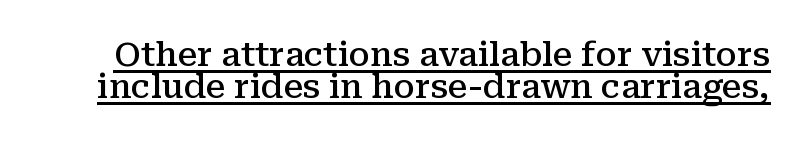
Horizontal bands of white between lines are thin slivers. These words are printed semibold, heavier than regular yet not bold. Unlike italic type, these characters show no tilt at all. A baseline rule has been typeset under these characters.
